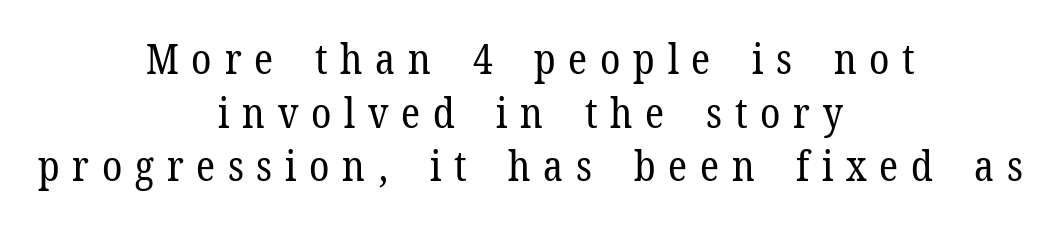
The image shows 41 px regular-weight serif type, upright; set centered, normal line spacing (1.31x), unusually wide letter spacing (+0.31 em), not underlined; low stroke contrast and a medium x-height.
